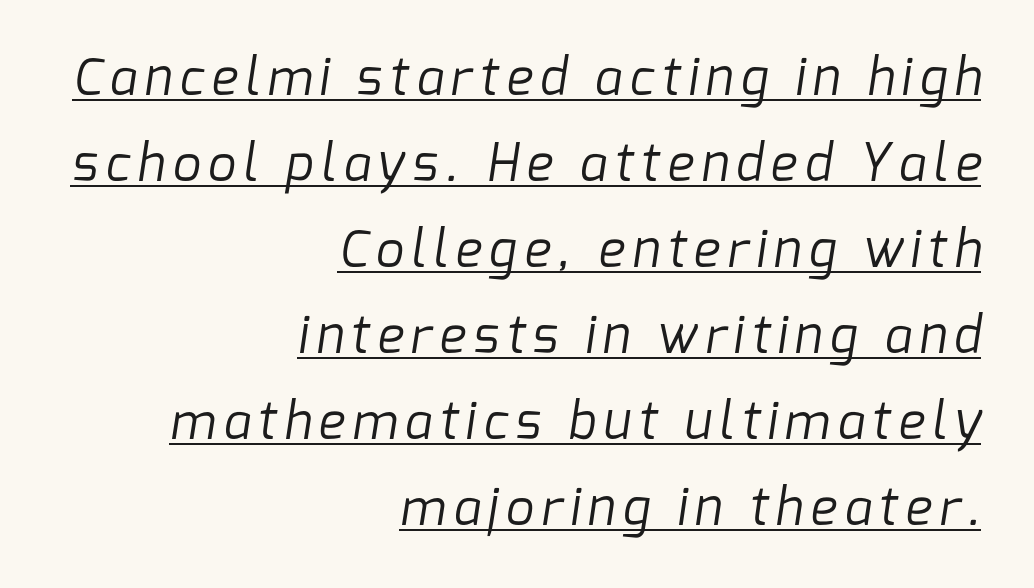
Each line ends at the same right margin while the left side varies. Think of a printed novel: that variable character pitch is what you see here. Check where the strokes stop: nothing finishes them off — pure sans. This sample carries an underscore along the baseline area.
